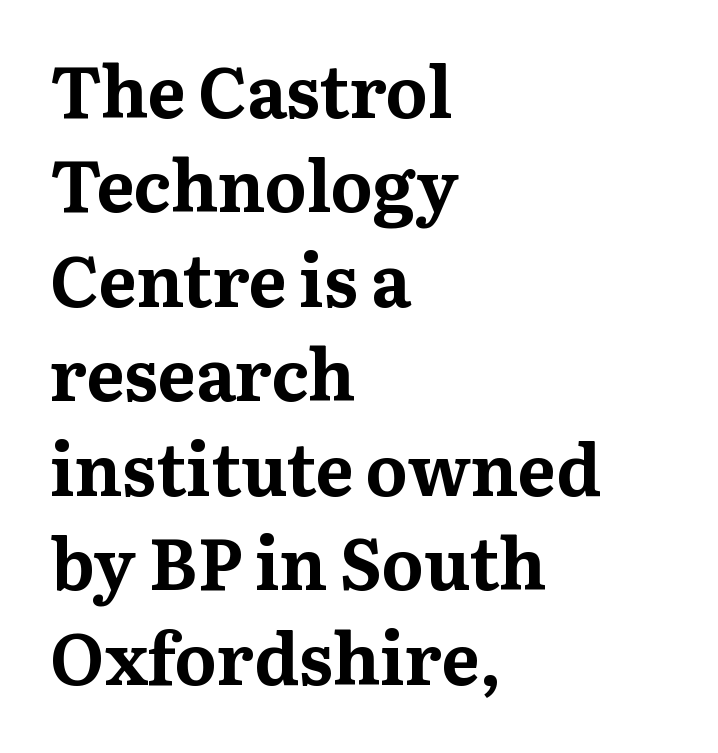
Unlike a clean sans, this face finishes its strokes with serifs. Designer's note — italics off, roman on. Every row of glyphs begins at an identical x-position on the left. Students, observe: this is what conventionally led text looks like. The rendering uses natural spacing where letterforms have individual widths.
